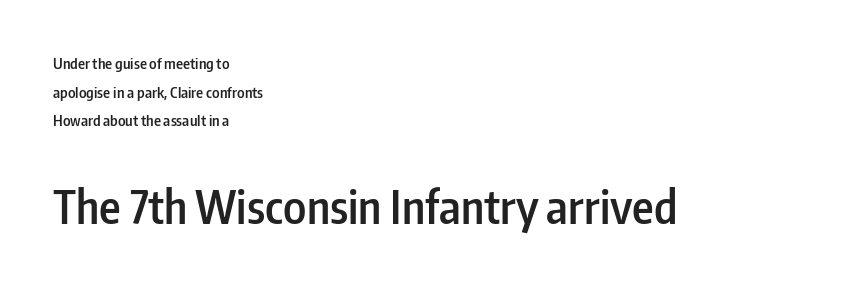
Where is the straight margin? On the left. No italicization has been applied; the sample stays upright. This rendering features lettering with no underline. The typeface chosen for these lines omits serifs. Note the varied advance widths — an 'i' is clearly narrower than an 'm'. Caption: semibold face, moderately heavy strokes.
